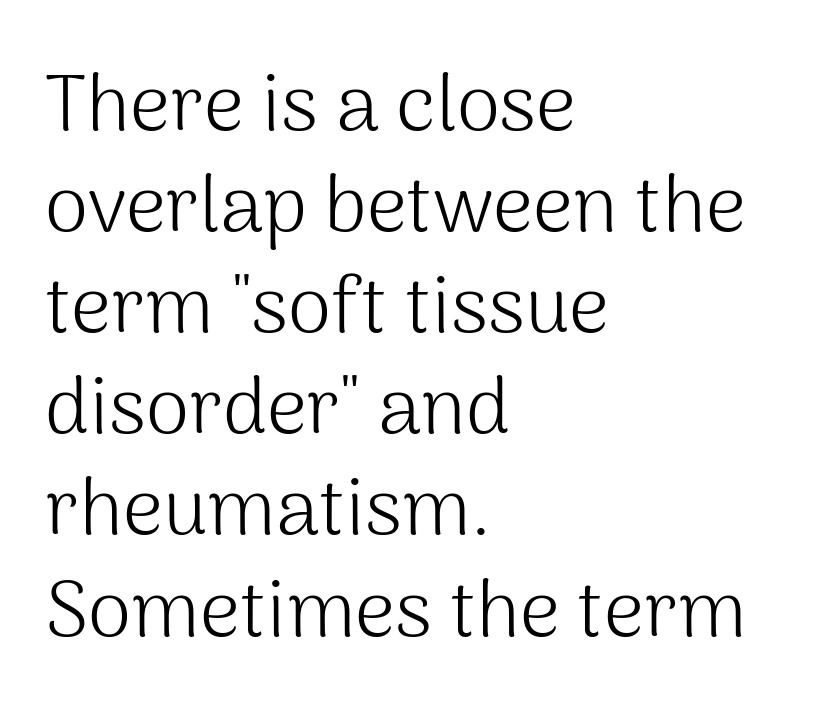
Q: Is the text bold? A: No.
Q: Is the text italic (slanted)? A: No, it is upright.
Q: Is the typeface a serif or a sans-serif typeface? A: Sans-serif.
Q: Is the text underlined? A: No.
Q: How is the paragraph aligned? A: Left-aligned.
Q: Is the spacing between letters normal or unusually wide? A: Normal.
Q: Is the spacing between lines tight, normal or loose? A: Normal.
Q: Width (condensed, normal, or wide)? A: Normal.
Q: Stroke contrast? A: Medium.
Q: x-height? A: Medium.
Q: Monospaced? A: No.
